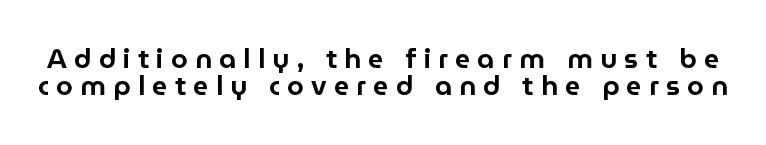
The baseline area is clear. No italicization has been applied; the sample stays upright. Caption: expanded tracking, letters set apart. These lines huddle together more closely than default settings would place them.
